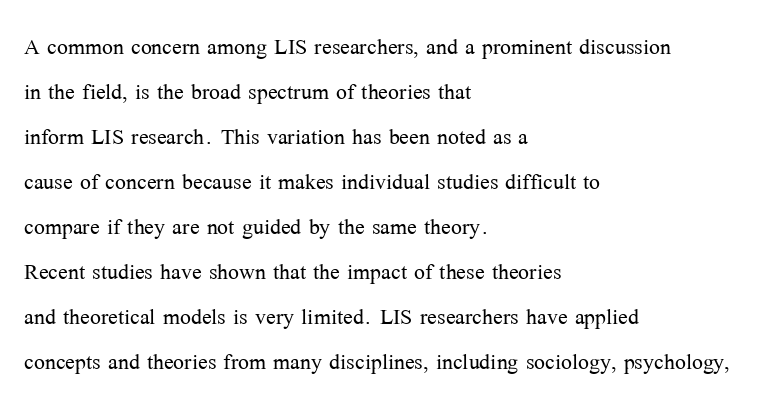
Q: Is the text bold? A: No.
Q: Is the text italic (slanted)? A: No, it is upright.
Q: Is the typeface a serif or a sans-serif typeface? A: Serif.
Q: Is the text underlined? A: No.
Q: How is the paragraph aligned? A: Left-aligned.
Q: Is the spacing between letters normal or unusually wide? A: Normal.
Q: Is the spacing between lines tight, normal or loose? A: Normal.
Q: Width (condensed, normal, or wide)? A: Normal.
Q: Stroke contrast? A: Medium.
Q: x-height? A: Medium.
Q: Monospaced? A: No.
